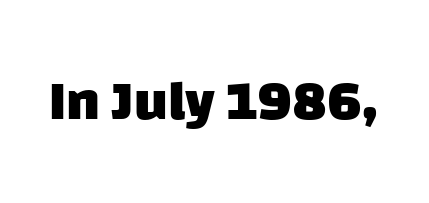
{"serif": "no", "bold": "yes", "weight": "heavy", "width": "normal", "stroke_contrast": "low", "x_height": "large", "monospaced": "no", "underline": "no", "letter_spacing": "normal", "letter_spacing_em": 0.0, "glyph_px": 57}
